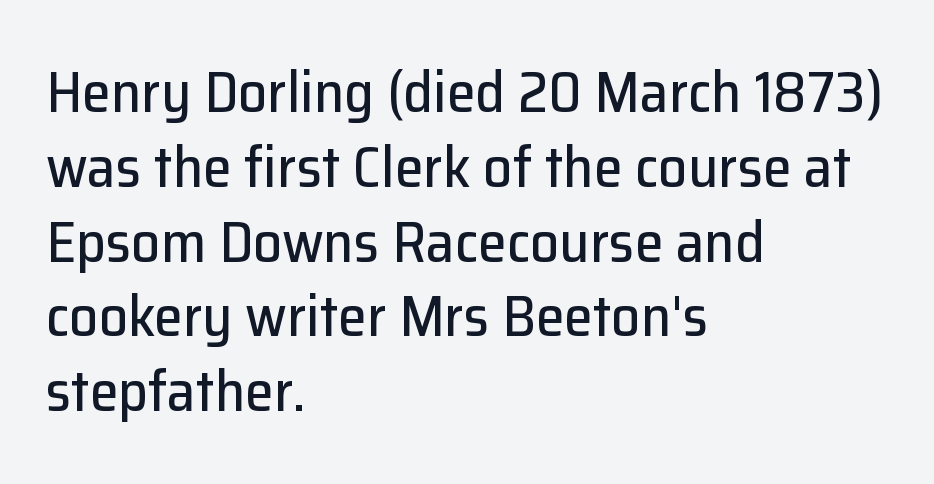
{"serif": "no", "italic": "no", "width": "normal", "stroke_contrast": "low", "x_height": "medium", "monospaced": "no", "underline": "no", "align": "left", "line_spacing": "normal", "line_spacing_ratio": 1.29, "letter_spacing": "normal", "letter_spacing_em": 0.0, "glyph_px": 58}
